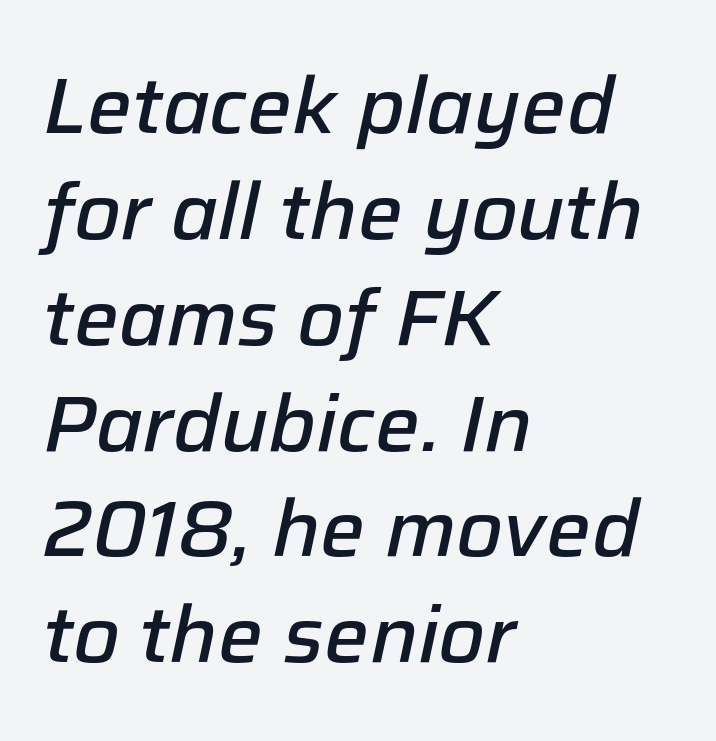
Q: Is the text bold? A: Semi-bold.
Q: Is the text italic (slanted)? A: Yes, it leans right by about 12 degrees.
Q: Is the text underlined? A: No.
Q: How is the paragraph aligned? A: Left-aligned.
Q: Is the spacing between letters normal or unusually wide? A: Normal.
Q: Is the spacing between lines tight, normal or loose? A: Normal.
Q: Width (condensed, normal, or wide)? A: Normal.
Q: Stroke contrast? A: Low.
Q: x-height? A: Medium.
Q: Monospaced? A: No.
